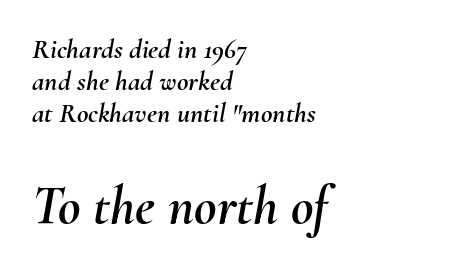
Q: Is the text italic (slanted)? A: Yes, it leans right by about 10 degrees.
Q: Is the text underlined? A: No.
Q: How is the paragraph aligned? A: Left-aligned.
Q: Is the spacing between letters normal or unusually wide? A: Normal.
Q: Is the spacing between lines tight, normal or loose? A: Tight.
Q: Which block of text is set in a larger size, the first (top) or the second (bottom)? A: The second (bottom) one.
Q: Width (condensed, normal, or wide)? A: Normal.
Q: Stroke contrast? A: Medium.
Q: x-height? A: Small.
Q: Monospaced? A: No.
